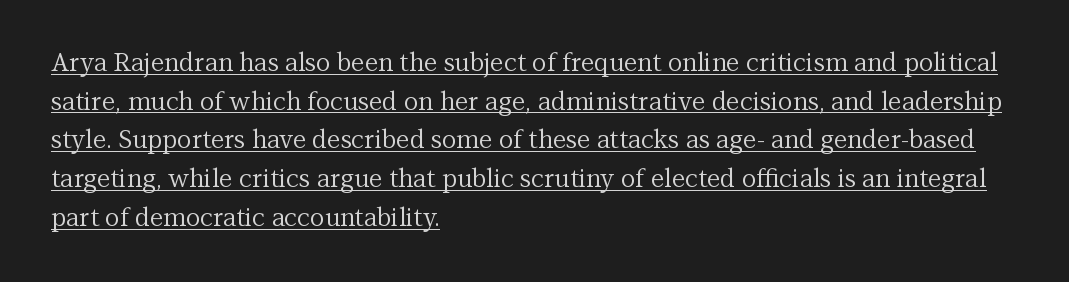
{"italic": "no", "bold": "no", "underline": "yes", "align": "left", "line_spacing": "normal", "line_spacing_ratio": 1.55, "letter_spacing": "normal", "letter_spacing_em": 0.0, "glyph_px": 25}
